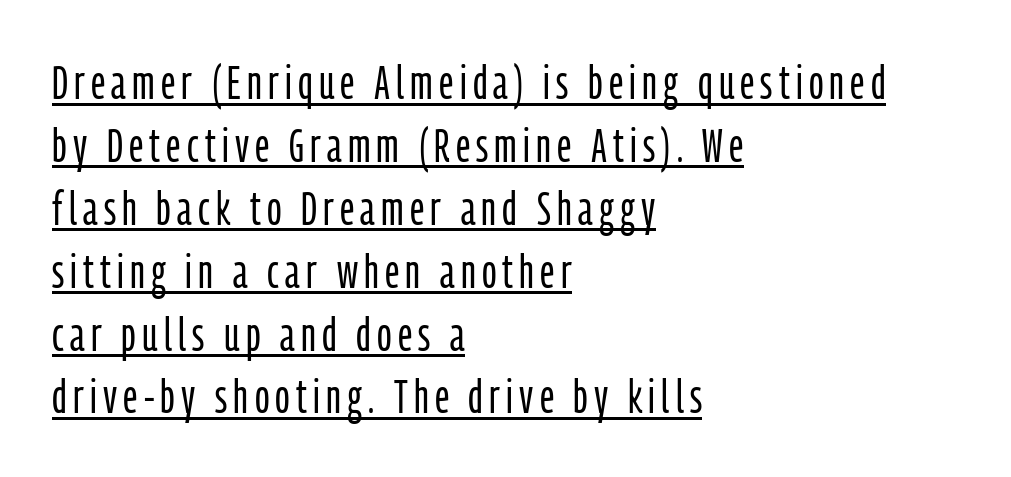
The image shows 48 px light, condensed sans-serif type, upright; set left-aligned, normal line spacing (1.31x), underlined; low stroke contrast and a medium x-height.
